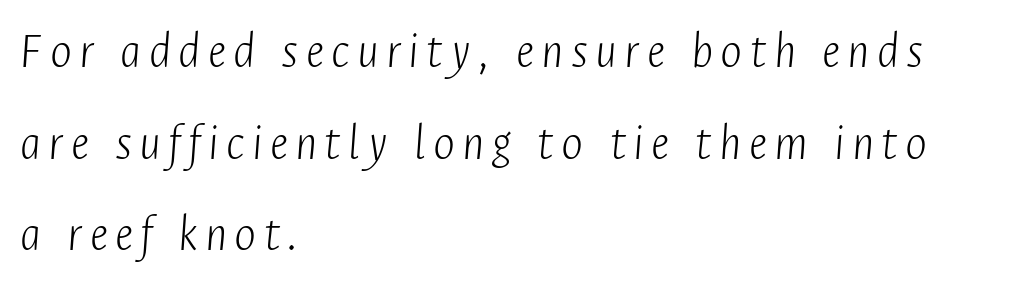
Q: Is the text bold? A: No.
Q: Is the text italic (slanted)? A: Yes, it leans right by about 4 degrees.
Q: Is the text underlined? A: No.
Q: How is the paragraph aligned? A: Left-aligned.
Q: Width (condensed, normal, or wide)? A: Condensed.
Q: Stroke contrast? A: Low.
Q: x-height? A: Medium.
Q: Monospaced? A: No.
